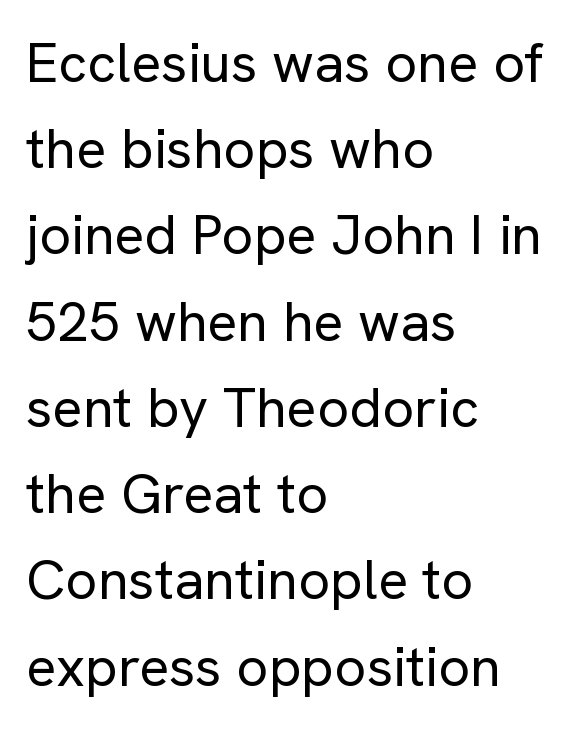
{"serif": "no", "italic": "no", "bold": "no", "weight": "regular", "width": "normal", "stroke_contrast": "low", "x_height": "medium", "monospaced": "no", "underline": "no", "align": "left", "line_spacing": "normal", "line_spacing_ratio": 1.54, "letter_spacing": "normal", "letter_spacing_em": 0.0, "glyph_px": 56}
